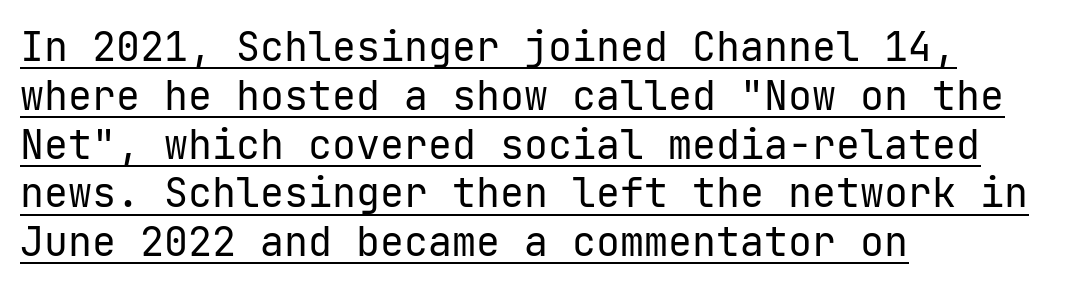
You can tell from the bare stems that sans-serif type was used. Upright lettering throughout. Observe the ordinary spacing: letters are neighbours, not strangers. Weight class: somewhere from thin through regular. All the whitespace from short lines collects on the right. A typographer would call this underscored text.
